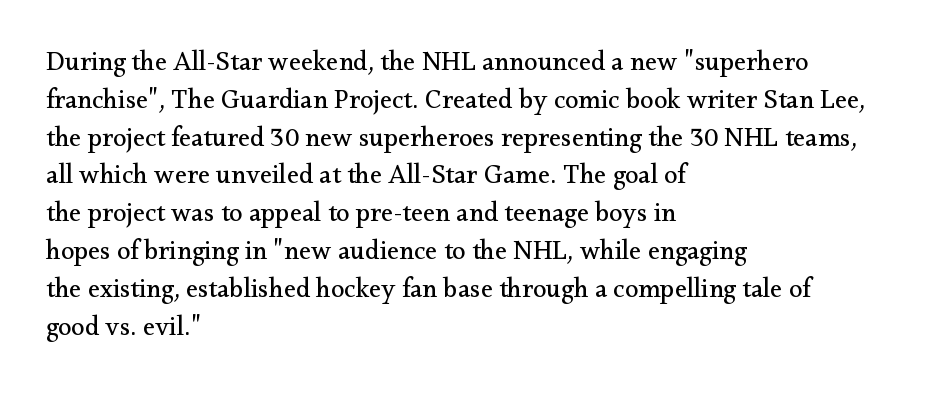
Short note: letters normally spaced. These lines are set flush left with a ragged right edge. The passage shown is not bold in any degree. Rows of type keep a routine distance in the vertical direction. This is the regular roman posture of the typeface.
